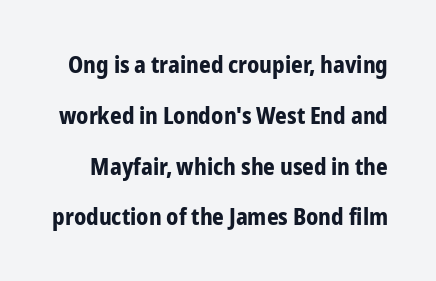
Designer's note — italics off, roman on. The area under the type is left untouched. Typesetter's note: full bold, strokes at maximum text heaviness. Short note: letters normally spaced.
